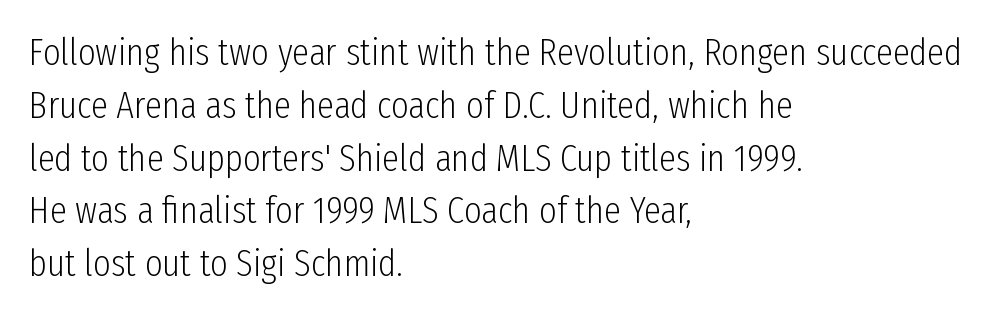
The image shows 38 px light, condensed sans-serif type, upright; set left-aligned, normal line spacing (1.39x), normal letter spacing, not underlined; low stroke contrast and a medium x-height.
